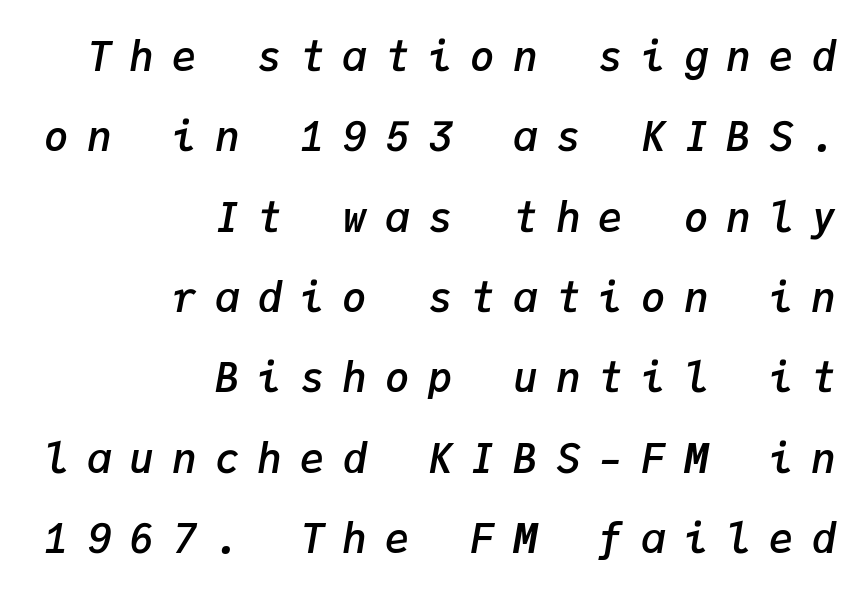
Q: Is the text bold? A: Semi-bold.
Q: Is the text italic (slanted)? A: Yes, it leans right by about 9 degrees.
Q: Is the text underlined? A: No.
Q: How is the paragraph aligned? A: Right-aligned.
Q: Is the spacing between letters normal or unusually wide? A: Unusually wide.
Q: Is the spacing between lines tight, normal or loose? A: Loose.
Q: Width (condensed, normal, or wide)? A: Normal.
Q: Stroke contrast? A: Low.
Q: x-height? A: Medium.
Q: Monospaced? A: Yes.
